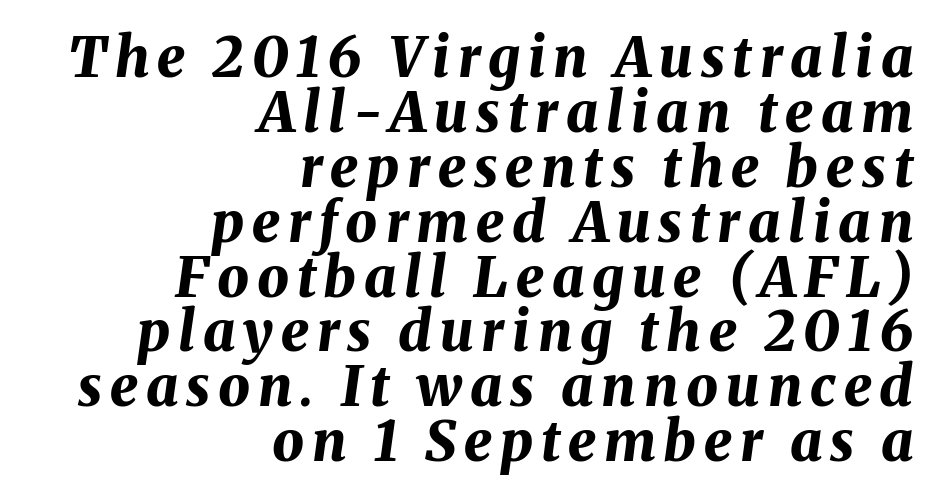
The words here are not underlined. In terms of leading, this rendering errs on the cramped side. Look at the stroke-to-counter ratio: heavy, a bold. Notice how the passage keeps a crisp vertical edge on the right only. The face used here is proportionally spaced, like ordinary book or web type. The whole block is typeset with a tilt.
